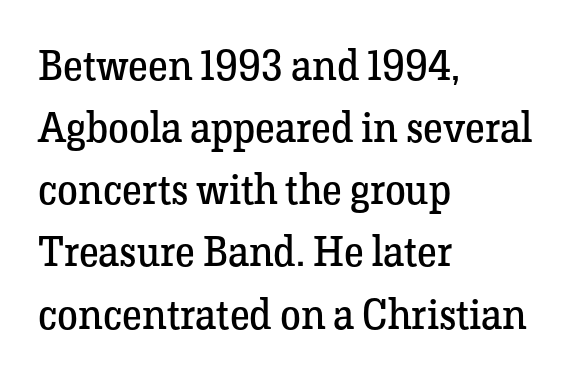
The image shows 42 px regular-weight serif type, upright; set left-aligned, normal line spacing (1.48x), normal letter spacing, not underlined; low stroke contrast and a medium x-height.
